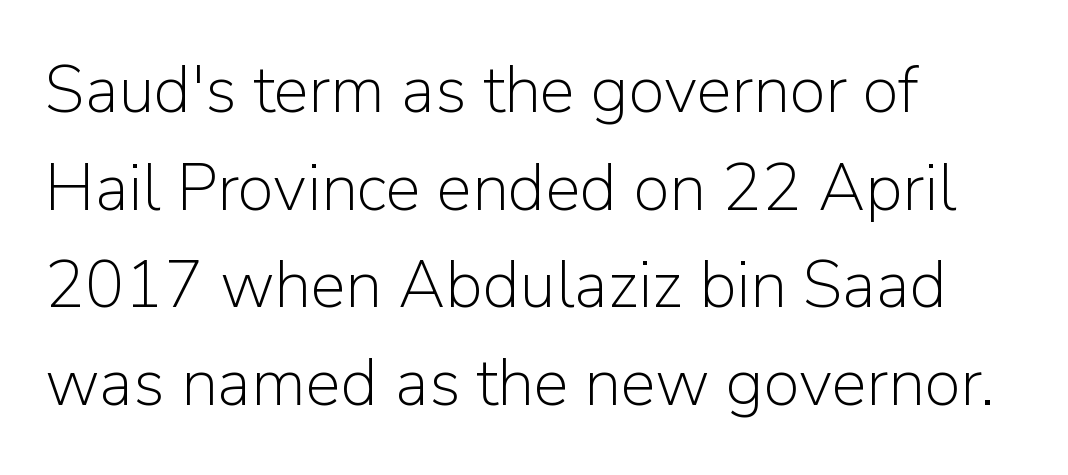
The image shows 66 px light sans-serif type, upright; set left-aligned, normal line spacing (1.48x), normal letter spacing, not underlined; low stroke contrast and a medium x-height.
